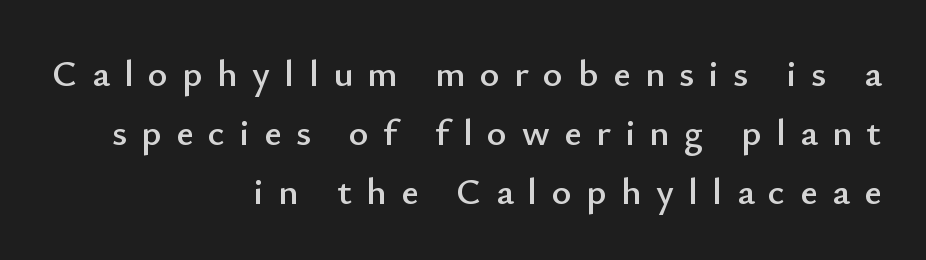
The image shows 38 px sans-serif type, upright; set right-aligned, normal line spacing (1.55x), unusually wide letter spacing (+0.38 em), not underlined; low stroke contrast and a small x-height.
